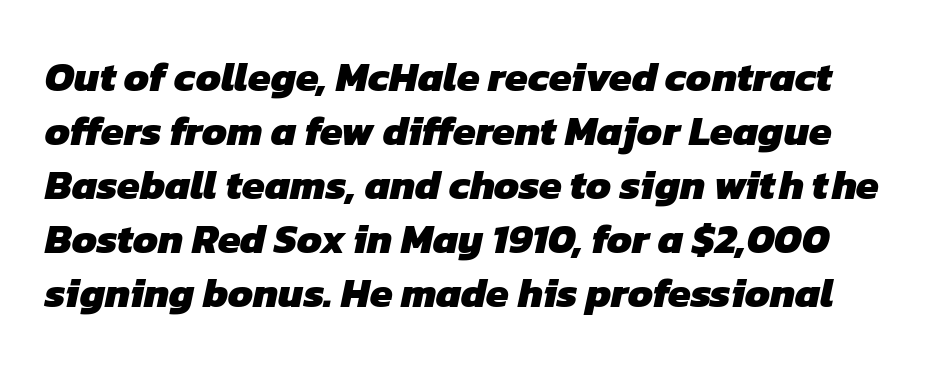
The image shows 41 px heavy sans-serif type; set normal line spacing (1.32x), normal letter spacing, not underlined; low stroke contrast and a medium x-height.
